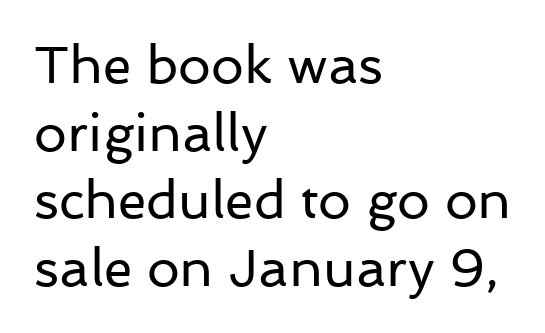
The letterforms sit shoulder to shoulder at normal distance. Stem width sits at or under what a default text font uses. Do the characters align in a grid? No, the font is proportional. Unlike italic type, these characters show no tilt at all. Leftover space on each line is placed entirely after the last word.
